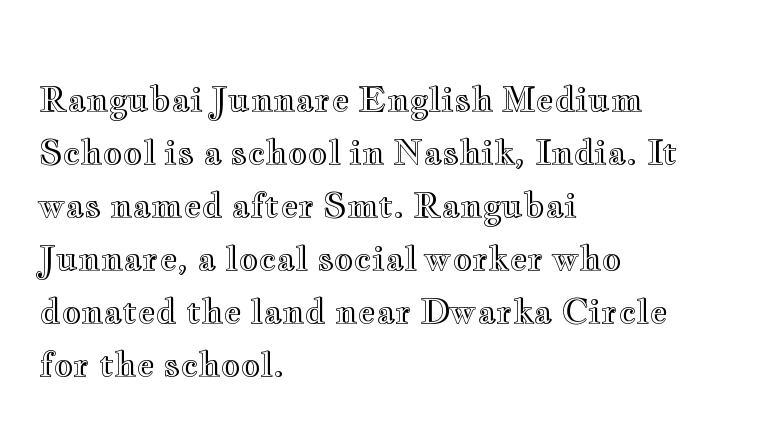
Compared with typical paragraphs, the rows here are spaced about the same. A classic flush-left, rag-right setting is used for this passage. Unlike italic type, these characters show no tilt at all. Each word holds together tightly as a unit, with standard inter-letter gaps. A typesetter would call this proportional, since set widths differ per character.
